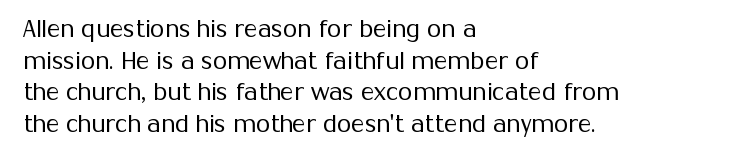
Q: Is the text bold? A: No.
Q: Is the text italic (slanted)? A: No, it is upright.
Q: Is the text underlined? A: No.
Q: How is the paragraph aligned? A: Left-aligned.
Q: Is the spacing between letters normal or unusually wide? A: Normal.
Q: Is the spacing between lines tight, normal or loose? A: Normal.
